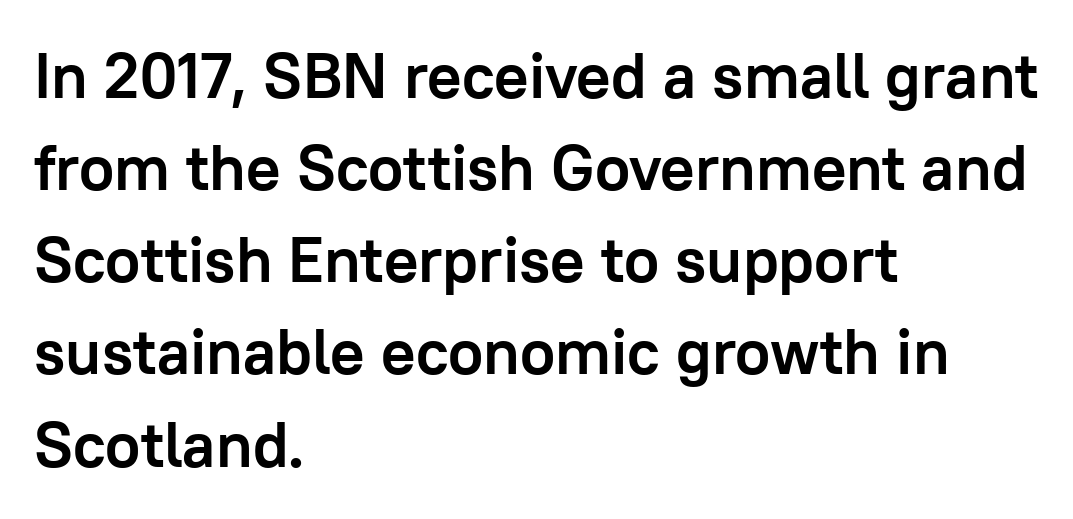
The image shows 64 px semibold sans-serif type, upright; set left-aligned, normal line spacing (1.44x), normal letter spacing, not underlined; low stroke contrast and a medium x-height.
